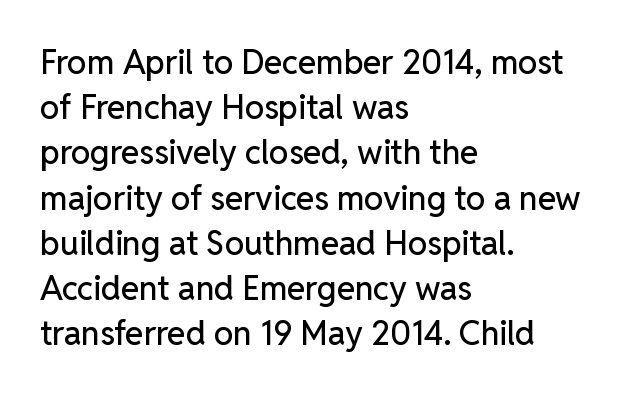
Character widths vary here, with narrow letters taking less room than wide ones. A clean baseline with only descenders dipping below it. Horizontal alignment here is leftward, the default for most running prose. How would I describe the line gaps? Plain and ordinary.
